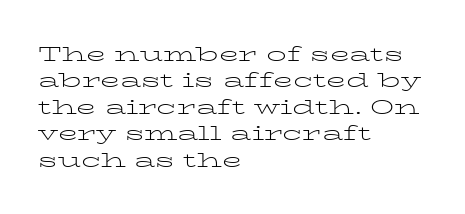
The image shows 20 px text type, upright; set left-aligned, normal line spacing (1.32x), normal letter spacing, not underlined.
